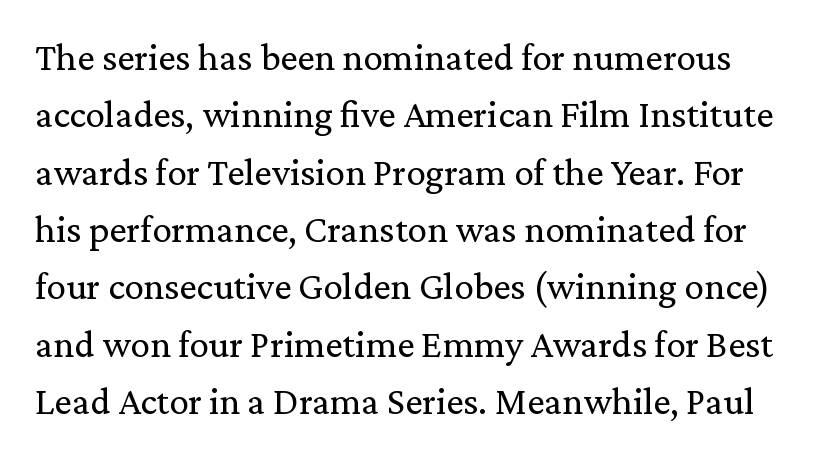
Glance below the letters and you will spot only blank space. Observe the serifs anchoring each vertical stroke in this sample. Do the characters align in a grid? No, the font is proportional. Posture: straight, roman, zero tilt.
